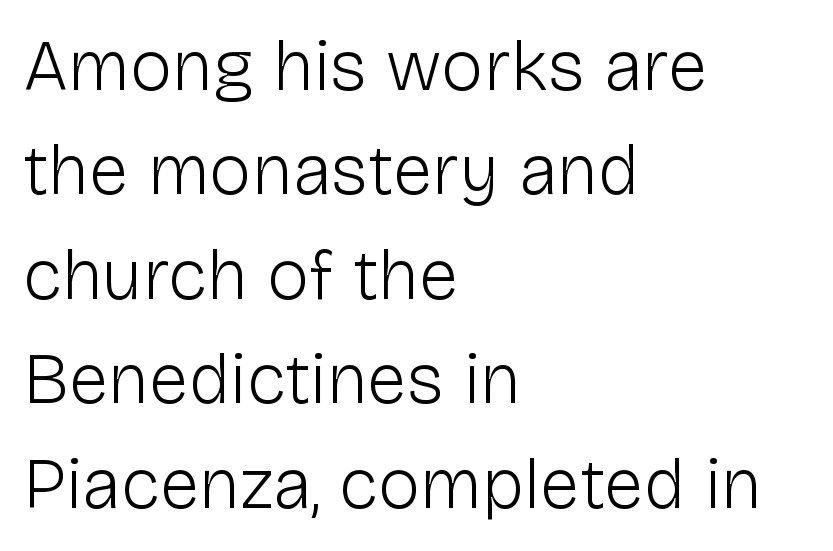
The image shows 72 px light sans-serif type, upright; set left-aligned, normal line spacing (1.45x), normal letter spacing, not underlined; low stroke contrast and a medium x-height.
